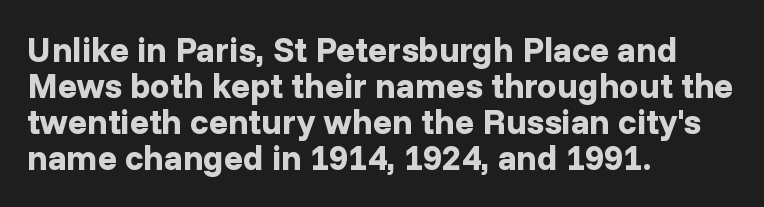
{"serif": "no", "italic": "no", "bold": "yes", "weight": "bold", "width": "normal", "stroke_contrast": "low", "x_height": "medium", "monospaced": "no", "underline": "no", "align": "left", "line_spacing": "tight", "line_spacing_ratio": 1.03, "letter_spacing": "normal", "letter_spacing_em": 0.0, "glyph_px": 35}
